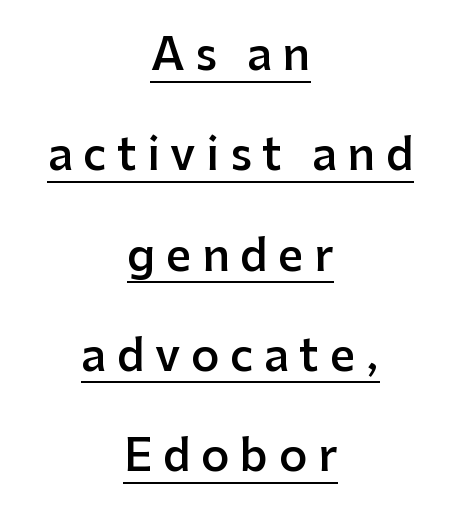
{"serif": "no", "italic": "no", "bold": "semi", "weight": "semibold", "width": "normal", "stroke_contrast": "low", "x_height": "medium", "monospaced": "no", "underline": "yes", "align": "center", "line_spacing": "loose", "line_spacing_ratio": 2.28, "letter_spacing": "wide", "letter_spacing_em": 0.24, "glyph_px": 44}
